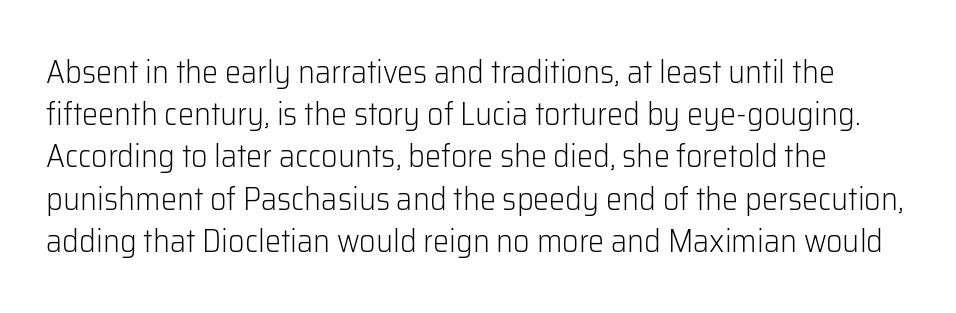
The image shows 32 px light sans-serif type, upright; set normal line spacing (1.32x), normal letter spacing, not underlined; low stroke contrast and a medium x-height.
